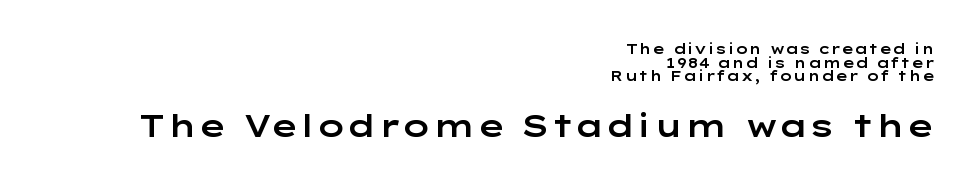
{"serif": "no", "italic": "no", "width": "wide", "stroke_contrast": "low", "x_height": "medium", "monospaced": "no", "underline": "no", "align": "right", "line_spacing": "tight", "line_spacing_ratio": 0.98, "letter_spacing": "normal", "letter_spacing_em": 0.0, "larger_block": "second", "size_ratio": 2.21, "glyph_px": 31}
